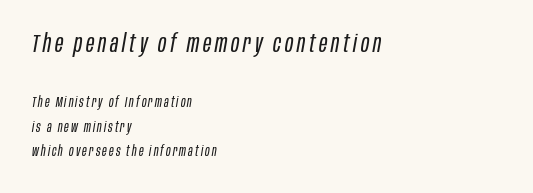
{"italic": "yes", "lean": "right", "slant_degrees": 10, "bold": "no", "underline": "no", "align": "left", "line_spacing_ratio": 1.74, "larger_block": "first", "size_ratio": 1.79, "glyph_px": 25}
